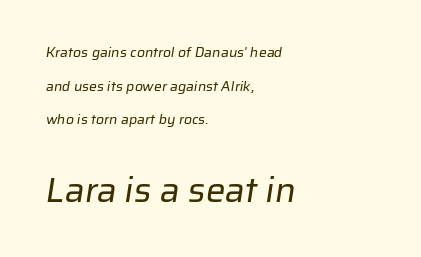
Type size steps up from the first block to the second. Any mark beneath the type? The region is blank. Is this a fixed-width face? No — the glyphs have proportional, varying widths. This rendering employs a face without finishing strokes, i.e., a sans-serif. Airy leading.
